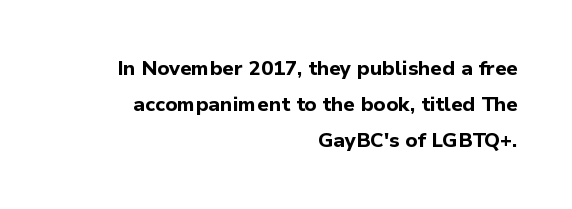
{"italic": "no", "bold": "yes", "underline": "no", "align": "right", "line_spacing_ratio": 1.8, "letter_spacing": "normal", "letter_spacing_em": 0.0, "glyph_px": 20}
